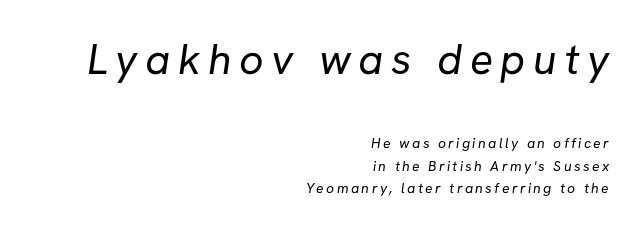
Block one is the big one; block two sits smaller underneath. The line-height multiplier appears to be the usual default. Looks like regular typesetting: each glyph gets only the width it needs. The characters display no serif detailing; their extremities are plain. Anything drawn beneath the words? Only blank space. A light-to-regular cut is what we see here.
